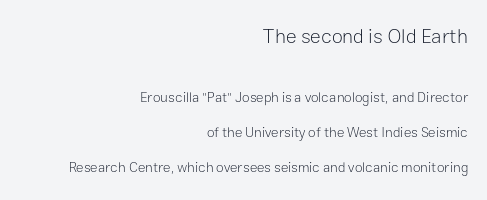
Q: Is the text bold? A: No.
Q: Is the text italic (slanted)? A: No, it is upright.
Q: Is the text underlined? A: No.
Q: How is the paragraph aligned? A: Right-aligned.
Q: Is the spacing between letters normal or unusually wide? A: Normal.
Q: Is the spacing between lines tight, normal or loose? A: Loose.
Q: Which block of text is set in a larger size, the first (top) or the second (bottom)? A: The first (top) one.
